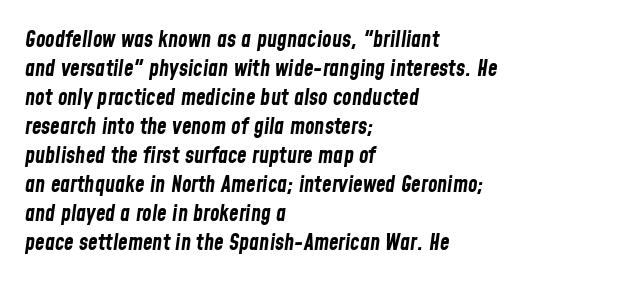
The image shows 22 px bold type, italic (leaning right); set left-aligned, normal line spacing (1.32x), normal letter spacing, not underlined.
